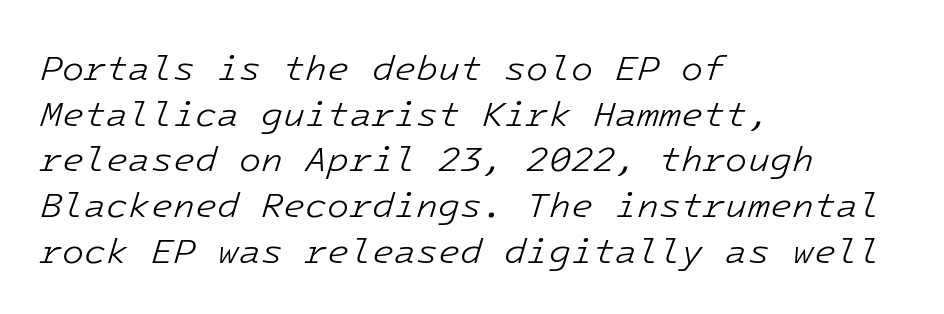
The image shows 36 px light type, italic (leaning right), monospaced; set left-aligned, normal line spacing (1.27x), normal letter spacing, not underlined; low stroke contrast and a medium x-height.
